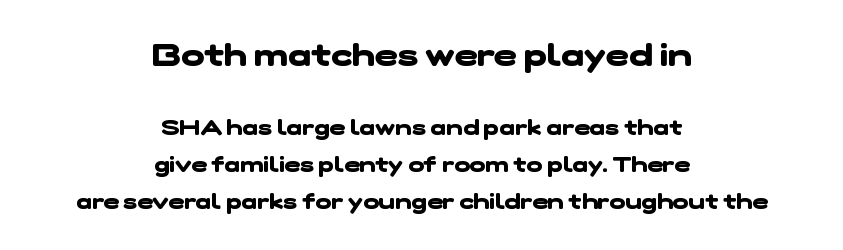
Q: Is the text bold? A: Yes.
Q: Is the typeface a serif or a sans-serif typeface? A: Sans-serif.
Q: Is the text underlined? A: No.
Q: How is the paragraph aligned? A: Centered.
Q: Is the spacing between letters normal or unusually wide? A: Normal.
Q: Which block of text is set in a larger size, the first (top) or the second (bottom)? A: The first (top) one.
Q: Width (condensed, normal, or wide)? A: Wide.
Q: Stroke contrast? A: Low.
Q: x-height? A: Medium.
Q: Monospaced? A: No.
